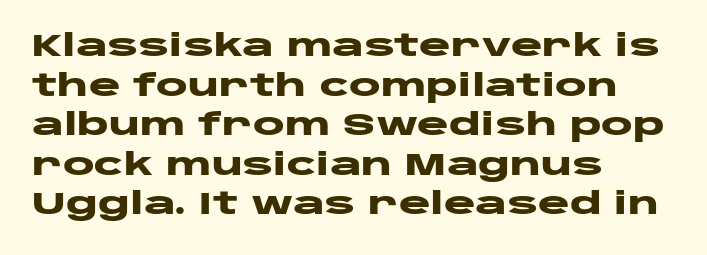
The image shows 30 px heavy, wide sans-serif type, upright; set left-aligned, normal line spacing (1.32x), normal letter spacing, not underlined; low stroke contrast and a large x-height.
